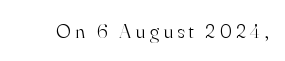
Q: Is the text bold? A: No.
Q: Is the text italic (slanted)? A: No, it is upright.
Q: Is the text underlined? A: No.
